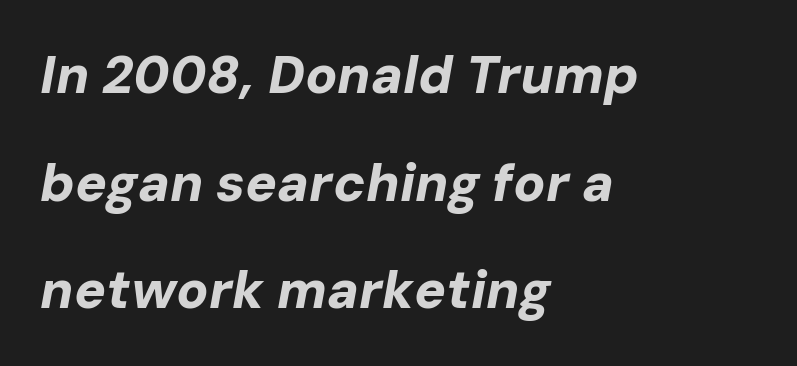
Q: Is the text bold? A: Yes.
Q: Is the text italic (slanted)? A: Yes, it leans right by about 10 degrees.
Q: Is the text underlined? A: No.
Q: How is the paragraph aligned? A: Left-aligned.
Q: Is the spacing between letters normal or unusually wide? A: Normal.
Q: Is the spacing between lines tight, normal or loose? A: Loose.
Q: Width (condensed, normal, or wide)? A: Normal.
Q: Stroke contrast? A: Low.
Q: x-height? A: Medium.
Q: Monospaced? A: No.
